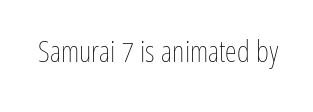
Q: Is the text bold? A: No.
Q: Is the text italic (slanted)? A: No, it is upright.
Q: Is the text underlined? A: No.
Q: Is the spacing between letters normal or unusually wide? A: Normal.
Q: Width (condensed, normal, or wide)? A: Condensed.
Q: Stroke contrast? A: Low.
Q: x-height? A: Medium.
Q: Monospaced? A: No.
